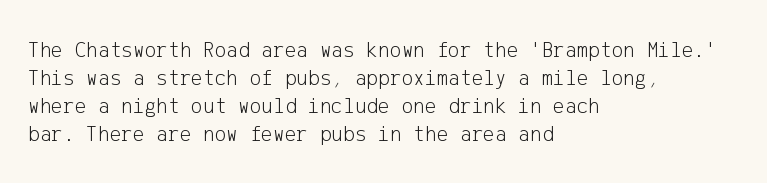
{"italic": "no", "bold": "no", "underline": "no", "align": "left", "line_spacing": "normal", "line_spacing_ratio": 1.27, "letter_spacing": "normal", "letter_spacing_em": 0.0, "glyph_px": 22}
